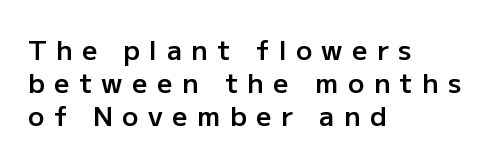
{"italic": "no", "bold": "semi", "underline": "no", "align": "left", "line_spacing_ratio": 1.22, "letter_spacing": "wide", "letter_spacing_em": 0.35, "glyph_px": 27}
